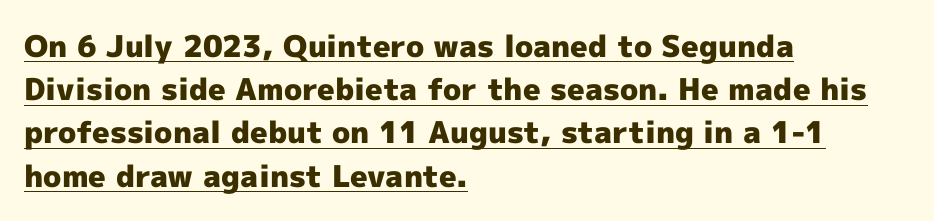
{"serif": "no", "italic": "no", "bold": "yes", "weight": "heavy", "width": "normal", "x_height": "medium", "monospaced": "no", "underline": "yes", "align": "left", "line_spacing": "normal", "line_spacing_ratio": 1.44, "letter_spacing": "normal", "letter_spacing_em": 0.0, "glyph_px": 30}
